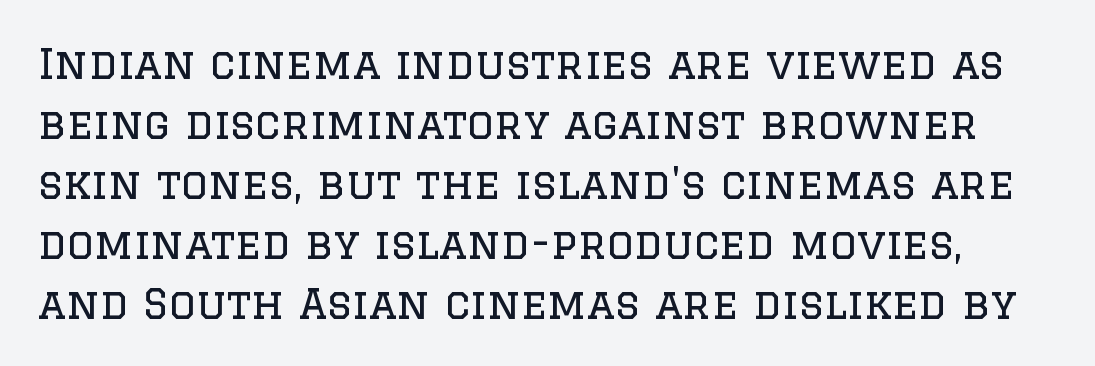
Stroke mass is kept to a normal reading level or below. Nobody drew a line under any word here. Old-style or modern, the face here clearly has serifs. No extra tracking has been applied to these lines.
